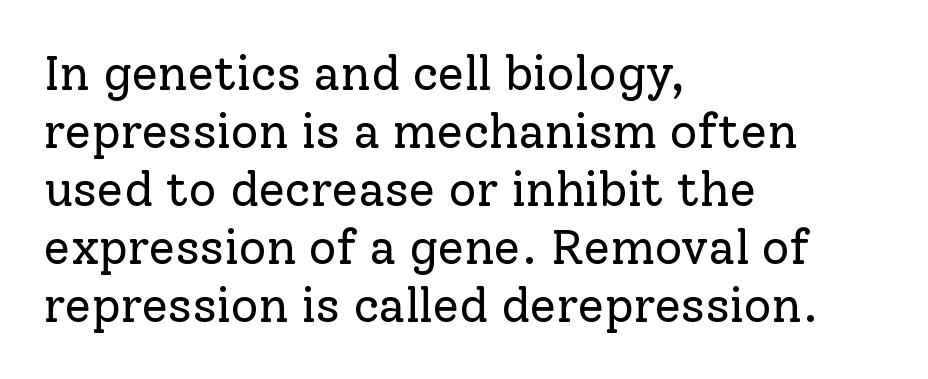
The image shows 48 px regular-weight serif type, upright; set left-aligned, line spacing 1.21x, normal letter spacing, not underlined; low stroke contrast and a medium x-height.
